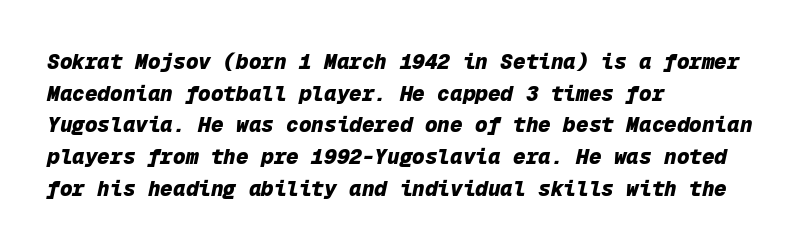
Q: Is the text bold? A: Yes.
Q: Is the text italic (slanted)? A: Yes, it leans right by about 12 degrees.
Q: Is the text underlined? A: No.
Q: How is the paragraph aligned? A: Left-aligned.
Q: Is the spacing between letters normal or unusually wide? A: Normal.
Q: Is the spacing between lines tight, normal or loose? A: Normal.
